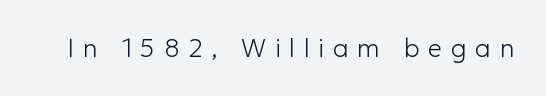
You could only call the tracking loose — the letters float apart. This reads as an unemphasized weight, regular at the heaviest. The gap between lines stays unmarked. Posture: straight, roman, zero tilt.
